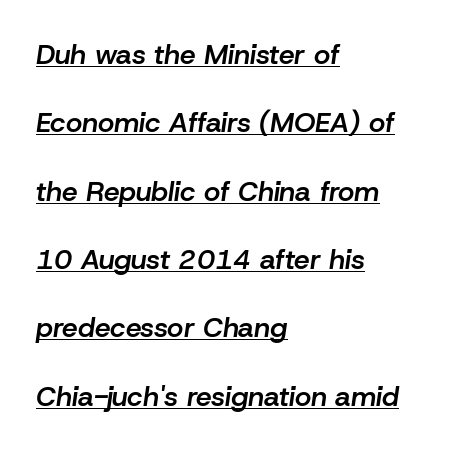
{"italic": "yes", "lean": "right", "slant_degrees": 8, "bold": "semi", "weight": "semibold", "width": "normal", "stroke_contrast": "low", "x_height": "medium", "monospaced": "no", "underline": "yes", "align": "left", "line_spacing": "loose", "line_spacing_ratio": 2.44, "letter_spacing": "normal", "letter_spacing_em": 0.0, "glyph_px": 28}
